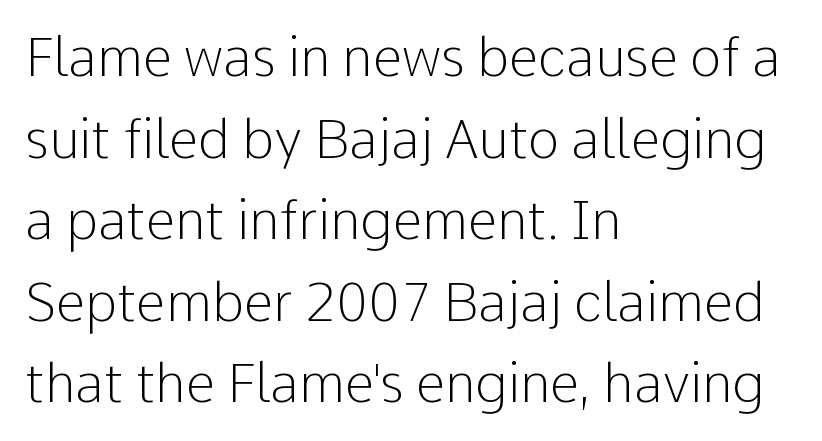
{"serif": "no", "italic": "no", "bold": "no", "weight": "light", "width": "normal", "stroke_contrast": "low", "x_height": "medium", "monospaced": "no", "underline": "no", "align": "left", "line_spacing": "normal", "line_spacing_ratio": 1.54, "letter_spacing": "normal", "letter_spacing_em": 0.0, "glyph_px": 53}
